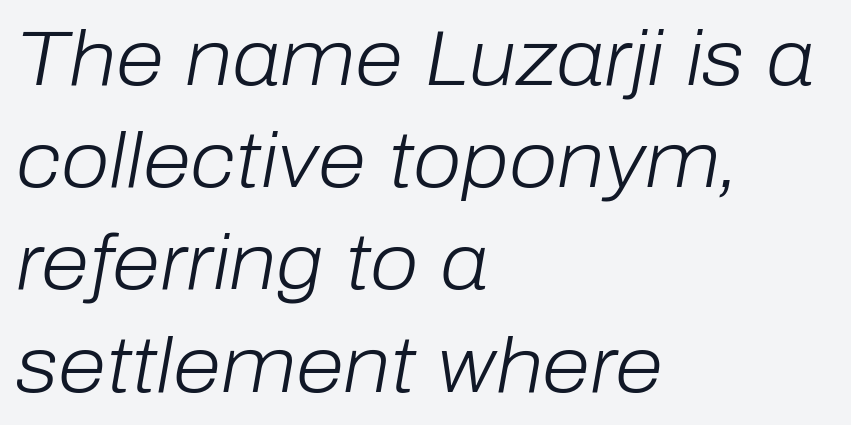
Is the stroke heavy? The answer is a plain regular-or-lighter. Varying glyph widths throughout — classic text-font behaviour. A typesetter would call this leading conventional body-copy spacing. The passage shown is not underscored anywhere. Characters are canted at an angle relative to the baseline's perpendicular.
